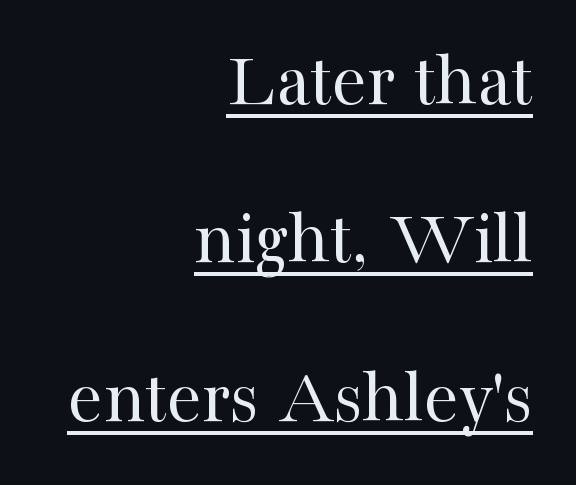
Q: Is the text bold? A: No.
Q: Is the text italic (slanted)? A: No, it is upright.
Q: Is the typeface a serif or a sans-serif typeface? A: Serif.
Q: Is the text underlined? A: Yes.
Q: How is the paragraph aligned? A: Right-aligned.
Q: Is the spacing between letters normal or unusually wide? A: Normal.
Q: Is the spacing between lines tight, normal or loose? A: Loose.
Q: Width (condensed, normal, or wide)? A: Normal.
Q: Stroke contrast? A: High.
Q: x-height? A: Medium.
Q: Monospaced? A: No.
